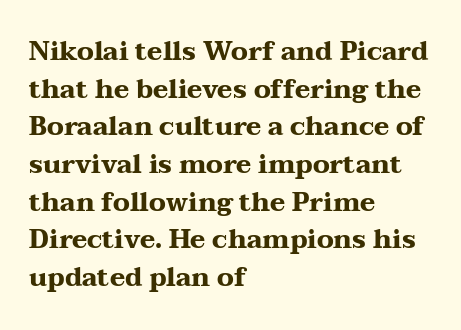
Q: Is the text bold? A: Yes.
Q: Is the text italic (slanted)? A: No, it is upright.
Q: Is the text underlined? A: No.
Q: How is the paragraph aligned? A: Left-aligned.
Q: Is the spacing between letters normal or unusually wide? A: Normal.
Q: Is the spacing between lines tight, normal or loose? A: Normal.
